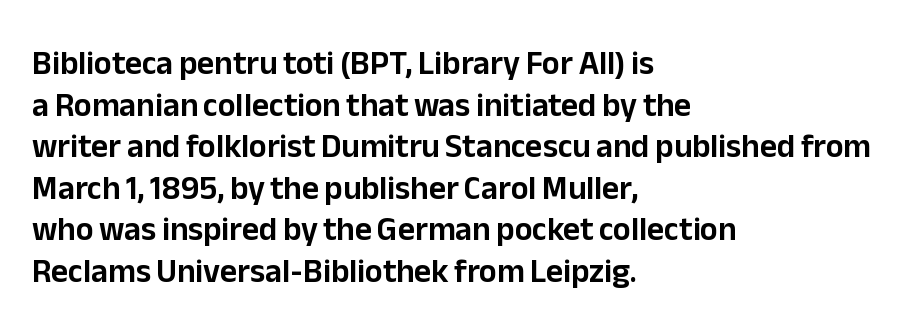
What's the leading like? Ordinary, nothing unusual. Caption: multi-line text, flush left, ragged right. This is sans-serif lettering, the kind often seen on screens and signage. This sample has the flowing, uneven cadence of proportional lettering. This sample uses an upright cut, with every glyph sitting square on the baseline. Inter-character spacing is left at the font's built-in metrics.
